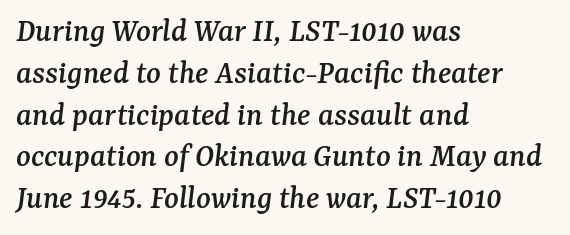
The image shows 34 px serif type, italic (leaning right); set left-aligned, line spacing 1.23x, normal letter spacing, not underlined; medium stroke contrast and a medium x-height.
